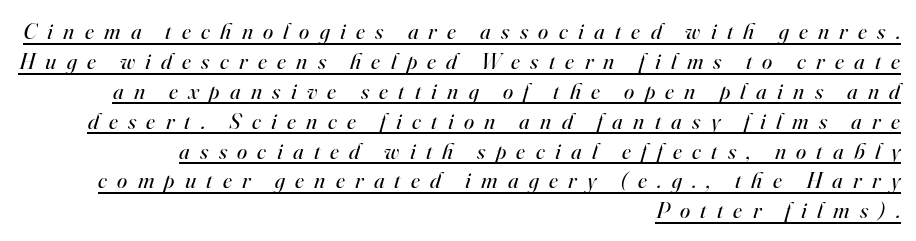
{"italic": "yes", "lean": "right", "slant_degrees": 16, "bold": "no", "underline": "yes", "align": "right", "line_spacing": "normal", "line_spacing_ratio": 1.3, "letter_spacing": "wide", "letter_spacing_em": 0.45, "glyph_px": 23}
